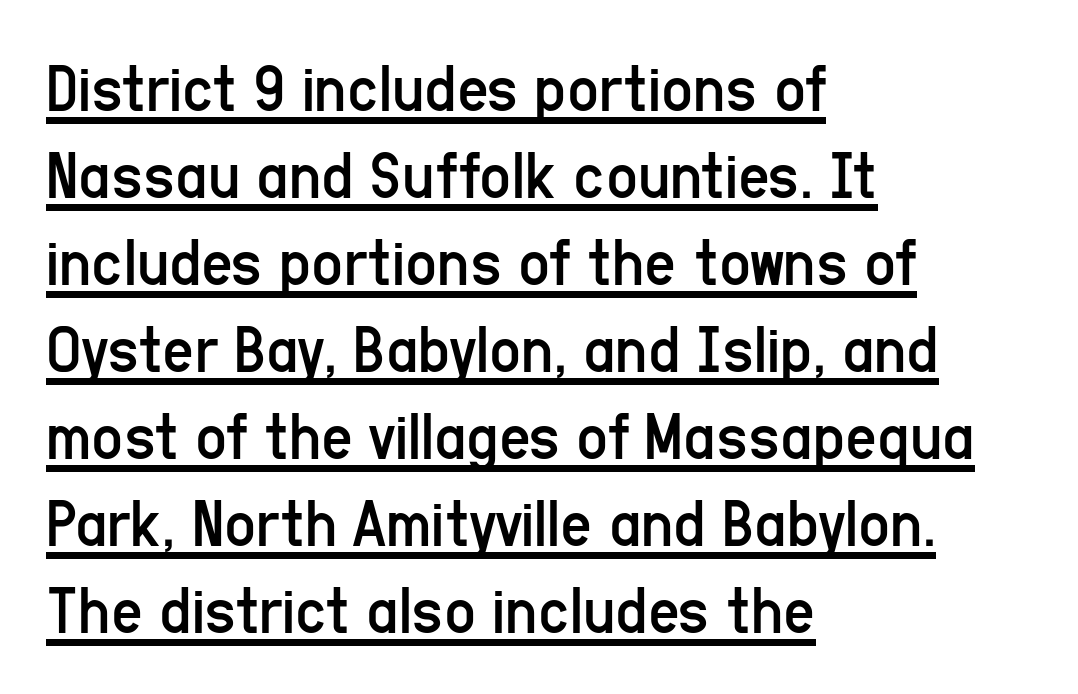
{"serif": "no", "italic": "no", "bold": "no", "weight": "regular", "width": "condensed", "stroke_contrast": "low", "x_height": "medium", "monospaced": "no", "underline": "yes", "align": "left", "line_spacing": "normal", "line_spacing_ratio": 1.26, "letter_spacing": "normal", "letter_spacing_em": 0.0, "glyph_px": 69}
